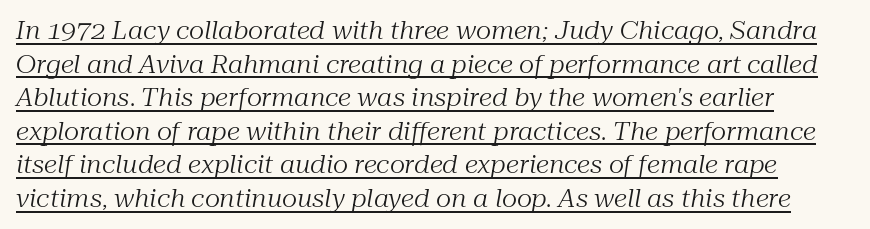
{"italic": "yes", "lean": "right", "slant_degrees": 10, "bold": "no", "underline": "yes", "line_spacing": "normal", "line_spacing_ratio": 1.4, "letter_spacing": "normal", "letter_spacing_em": 0.0, "glyph_px": 24}
